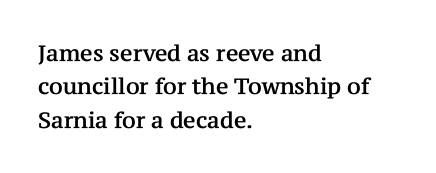
Q: Is the text italic (slanted)? A: No, it is upright.
Q: Is the text underlined? A: No.
Q: How is the paragraph aligned? A: Left-aligned.
Q: Is the spacing between letters normal or unusually wide? A: Normal.
Q: Is the spacing between lines tight, normal or loose? A: Normal.
